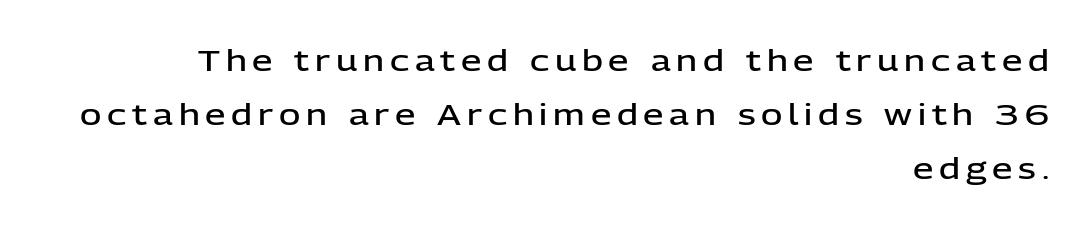
Check where the strokes stop: nothing finishes them off — pure sans. A fair bit of extra ink — the face is semibold, not bold. The passage shown is not underscored anywhere. Does extra space separate the letters? Yes, quite a lot of it. The typography opts for an upright posture over an oblique one. The paragraph has a hard right edge and a soft left edge.
